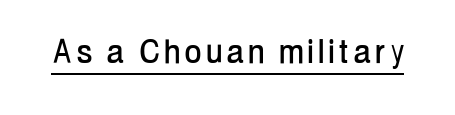
Do the characters align in a grid? No, the font is proportional. The lettering is marked with a stroke running underneath it. A typesetter would label this face a sans. Posture: straight, roman, zero tilt.
